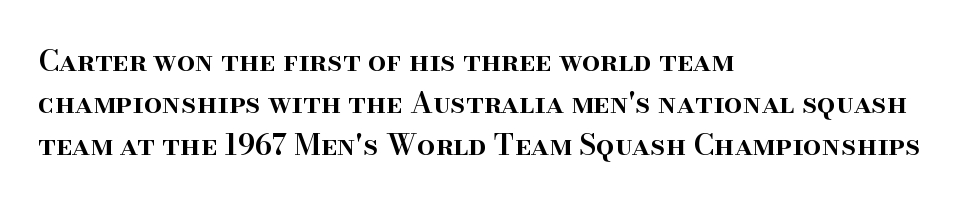
{"serif": "yes", "italic": "no", "bold": "semi", "weight": "semibold", "width": "normal", "stroke_contrast": "high", "x_height": "small", "monospaced": "no", "underline": "no", "align": "left", "line_spacing": "normal", "line_spacing_ratio": 1.45, "letter_spacing": "normal", "letter_spacing_em": 0.0, "glyph_px": 29}
